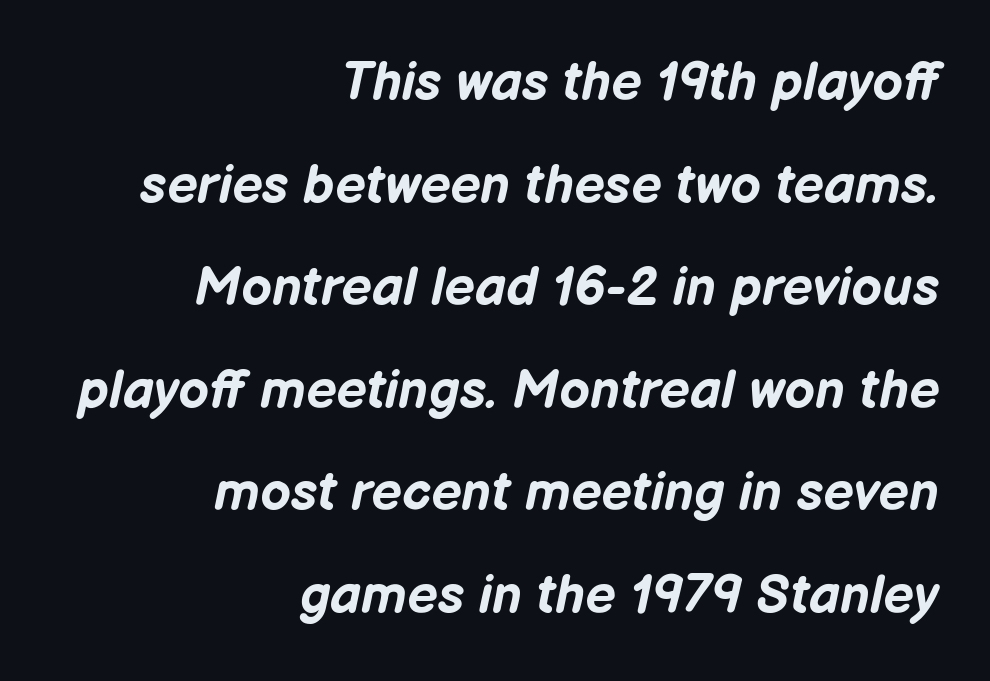
If you measured baseline to baseline, you'd find a long distance. Bare-footed words on every line. A typesetter would mark this as italic. The passage is arranged like a letterhead date or caption credit — flush right. What stands out about the letter spacing? Nothing — it is the standard amount. Does the weight exceed regular? Yes, all the way to bold.
